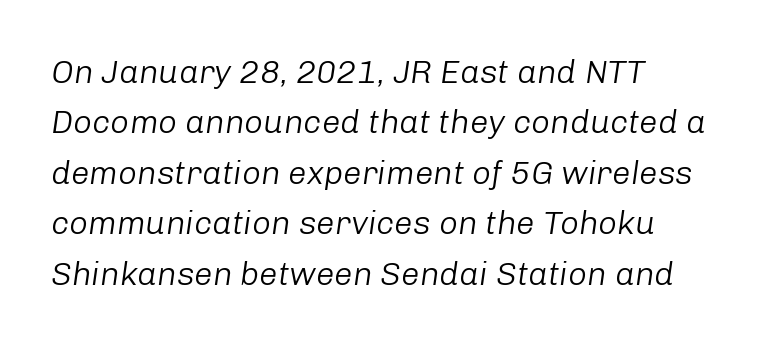
Do the characters align in a grid? No, the font is proportional. Each word holds together tightly as a unit, with standard inter-letter gaps. Heaviness? Minimal to ordinary, like unemphasized prose. The passage shown is not underscored anywhere. Looking at the ascenders, they clearly lean.
